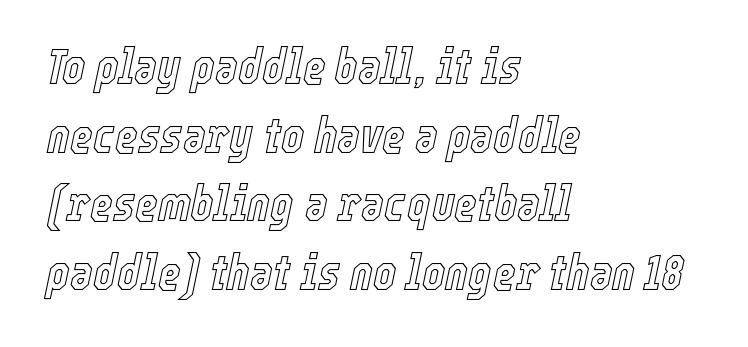
{"italic": "yes", "lean": "right", "slant_degrees": 12, "width": "condensed", "x_height": "medium", "monospaced": "no", "underline": "no", "align": "left", "line_spacing": "normal", "line_spacing_ratio": 1.4, "letter_spacing": "normal", "letter_spacing_em": 0.0, "glyph_px": 49}
